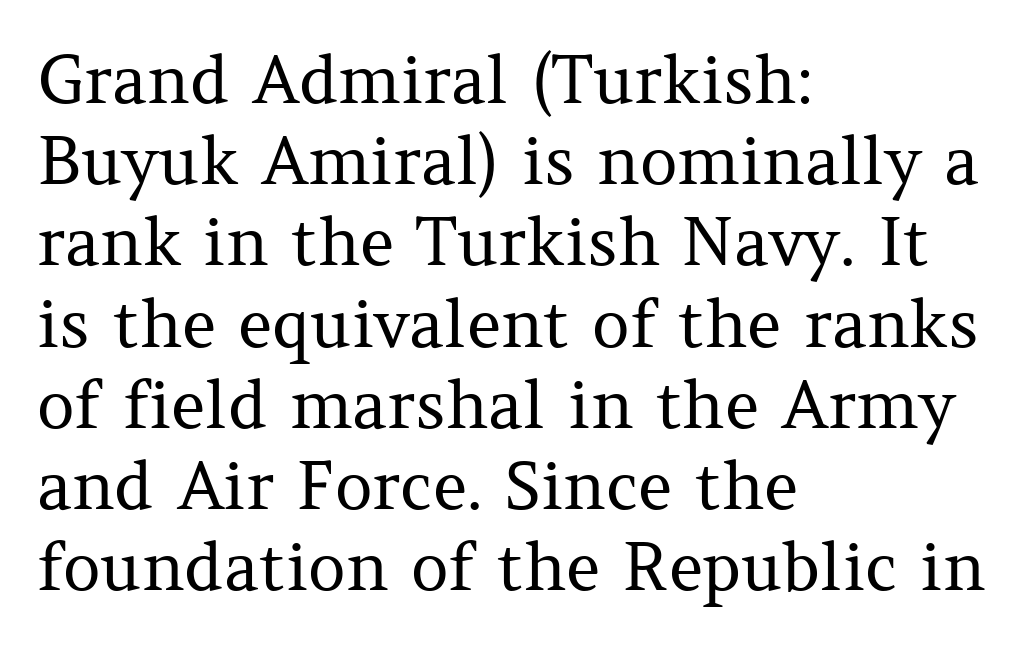
Q: Is the text bold? A: No.
Q: Is the text italic (slanted)? A: No, it is upright.
Q: Is the typeface a serif or a sans-serif typeface? A: Serif.
Q: Is the text underlined? A: No.
Q: How is the paragraph aligned? A: Left-aligned.
Q: Is the spacing between letters normal or unusually wide? A: Normal.
Q: Width (condensed, normal, or wide)? A: Normal.
Q: Stroke contrast? A: Medium.
Q: x-height? A: Medium.
Q: Monospaced? A: No.
